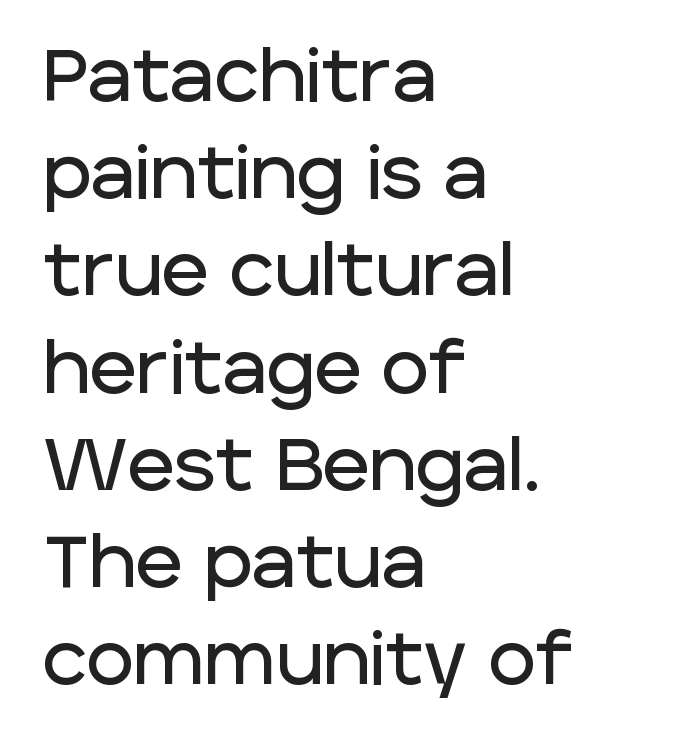
Q: Is the text italic (slanted)? A: No, it is upright.
Q: Is the typeface a serif or a sans-serif typeface? A: Sans-serif.
Q: Is the text underlined? A: No.
Q: How is the paragraph aligned? A: Left-aligned.
Q: Is the spacing between letters normal or unusually wide? A: Normal.
Q: Is the spacing between lines tight, normal or loose? A: Normal.
Q: Width (condensed, normal, or wide)? A: Normal.
Q: Stroke contrast? A: Low.
Q: x-height? A: Large.
Q: Monospaced? A: No.
